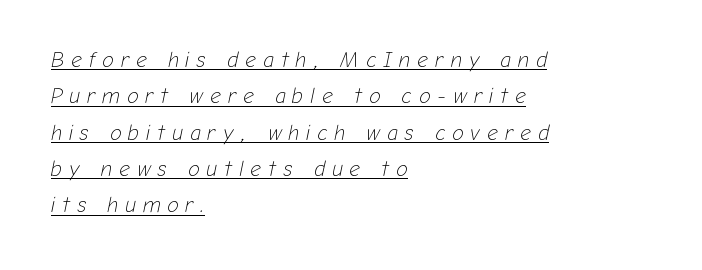
{"italic": "yes", "lean": "right", "slant_degrees": 12, "bold": "no", "underline": "yes", "align": "left", "line_spacing_ratio": 1.73, "letter_spacing": "wide", "letter_spacing_em": 0.34, "glyph_px": 21}
